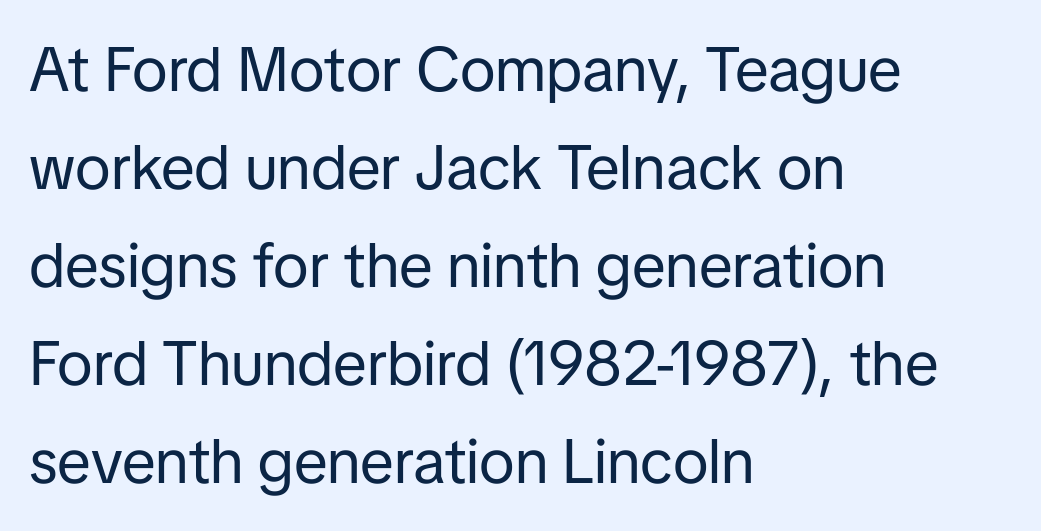
Q: Is the text bold? A: No.
Q: Is the text italic (slanted)? A: No, it is upright.
Q: Is the typeface a serif or a sans-serif typeface? A: Sans-serif.
Q: Is the text underlined? A: No.
Q: How is the paragraph aligned? A: Left-aligned.
Q: Is the spacing between letters normal or unusually wide? A: Normal.
Q: Is the spacing between lines tight, normal or loose? A: Normal.
Q: Width (condensed, normal, or wide)? A: Normal.
Q: Stroke contrast? A: Low.
Q: x-height? A: Medium.
Q: Monospaced? A: No.
